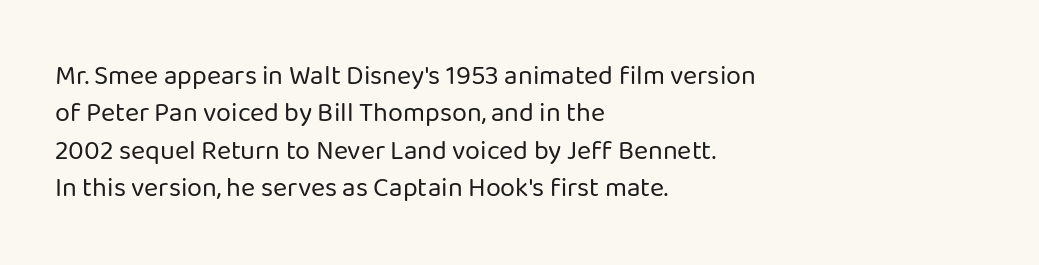
{"italic": "no", "bold": "no", "underline": "no", "align": "left", "line_spacing": "normal", "line_spacing_ratio": 1.38, "letter_spacing": "normal", "letter_spacing_em": 0.0, "glyph_px": 27}
